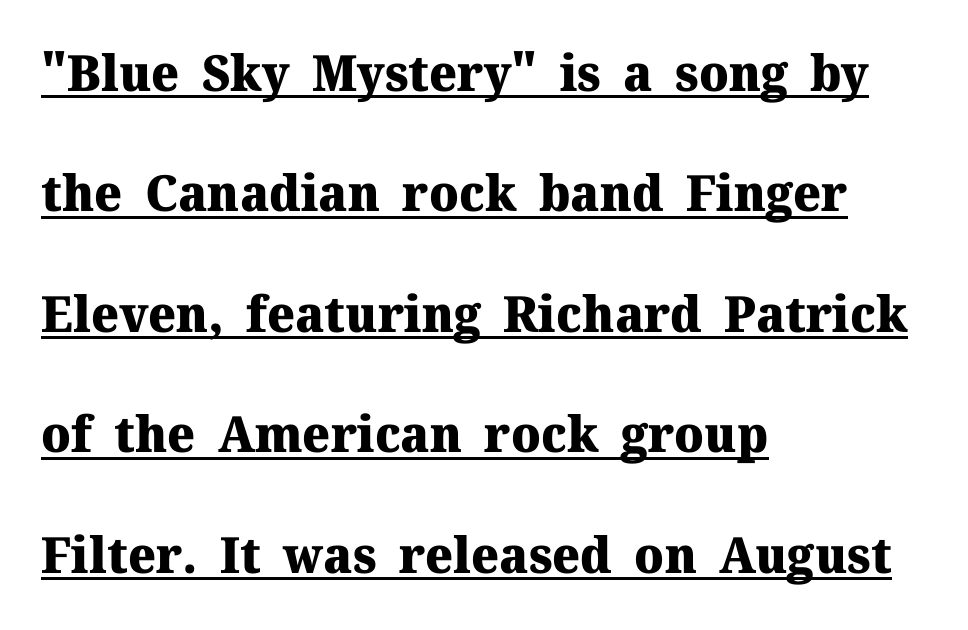
{"serif": "yes", "italic": "no", "bold": "yes", "weight": "heavy", "width": "normal", "stroke_contrast": "medium", "x_height": "medium", "monospaced": "no", "underline": "yes", "align": "left", "line_spacing": "loose", "line_spacing_ratio": 2.41, "letter_spacing": "normal", "letter_spacing_em": 0.0, "glyph_px": 50}
